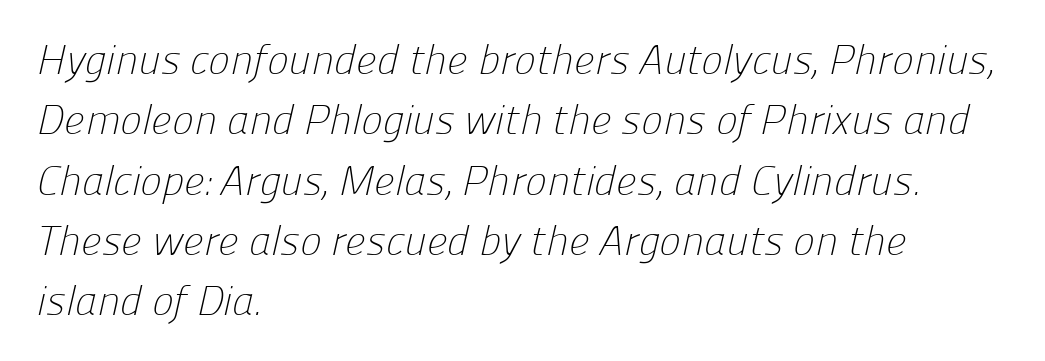
The image shows 41 px light sans-serif type; set left-aligned, normal line spacing (1.47x), normal letter spacing, not underlined; low stroke contrast and a medium x-height.
